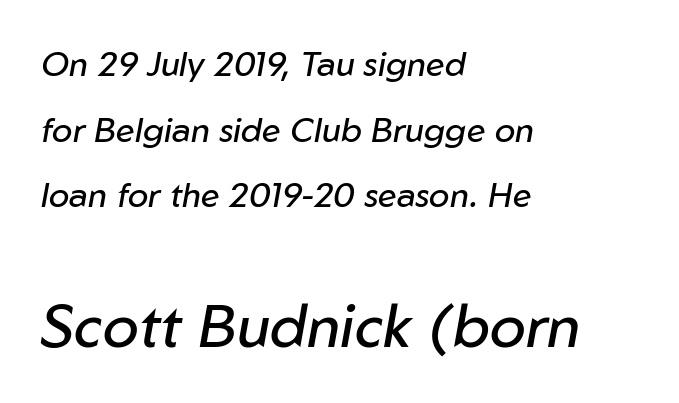
Q: Is the text bold? A: No.
Q: Is the text italic (slanted)? A: Yes, it leans right by about 10 degrees.
Q: Is the text underlined? A: No.
Q: How is the paragraph aligned? A: Left-aligned.
Q: Is the spacing between letters normal or unusually wide? A: Normal.
Q: Is the spacing between lines tight, normal or loose? A: Loose.
Q: Which block of text is set in a larger size, the first (top) or the second (bottom)? A: The second (bottom) one.
Q: Width (condensed, normal, or wide)? A: Normal.
Q: Stroke contrast? A: Low.
Q: x-height? A: Medium.
Q: Monospaced? A: No.
